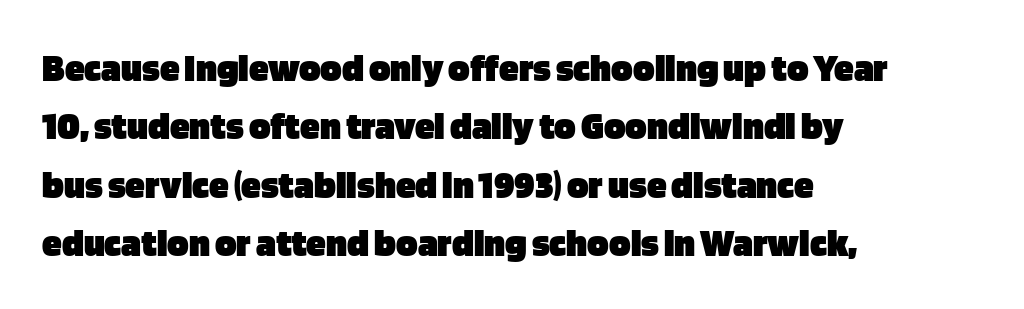
{"serif": "no", "italic": "no", "bold": "yes", "weight": "heavy", "width": "normal", "stroke_contrast": "low", "x_height": "large", "monospaced": "no", "underline": "no", "align": "left", "line_spacing": "normal", "line_spacing_ratio": 1.46, "letter_spacing": "normal", "letter_spacing_em": 0.0, "glyph_px": 40}
